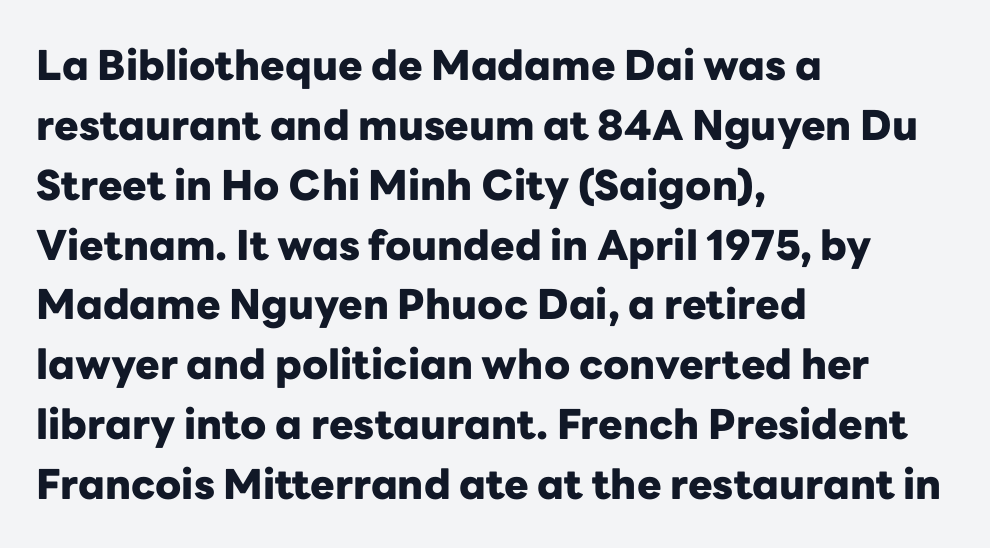
The image shows 41 px heavy sans-serif type, upright; set left-aligned, normal line spacing (1.46x), normal letter spacing, not underlined; low stroke contrast and a medium x-height.
